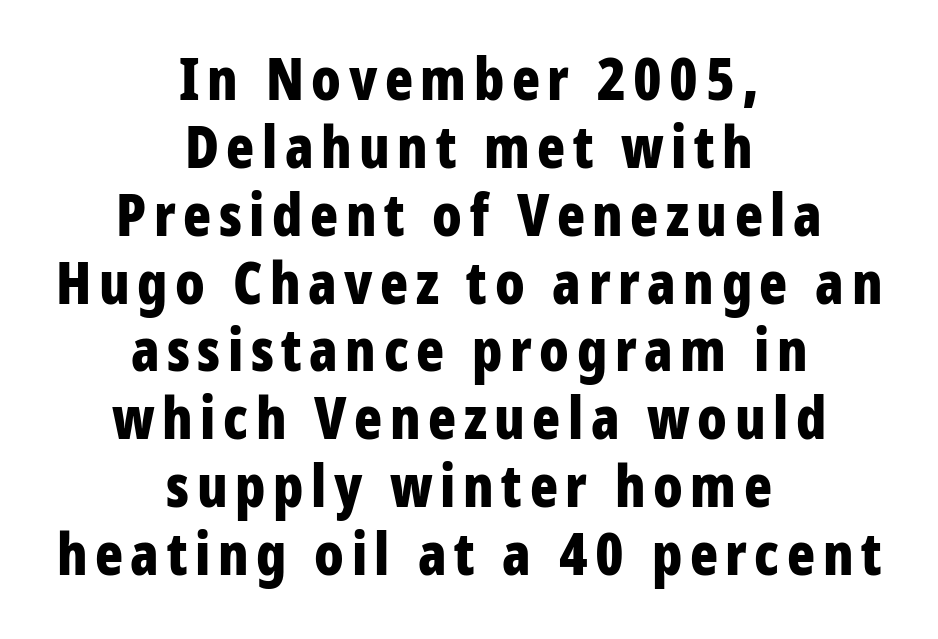
{"serif": "no", "italic": "no", "bold": "yes", "weight": "bold", "width": "condensed", "stroke_contrast": "low", "x_height": "large", "monospaced": "no", "underline": "no", "align": "center", "line_spacing_ratio": 1.17, "glyph_px": 58}
